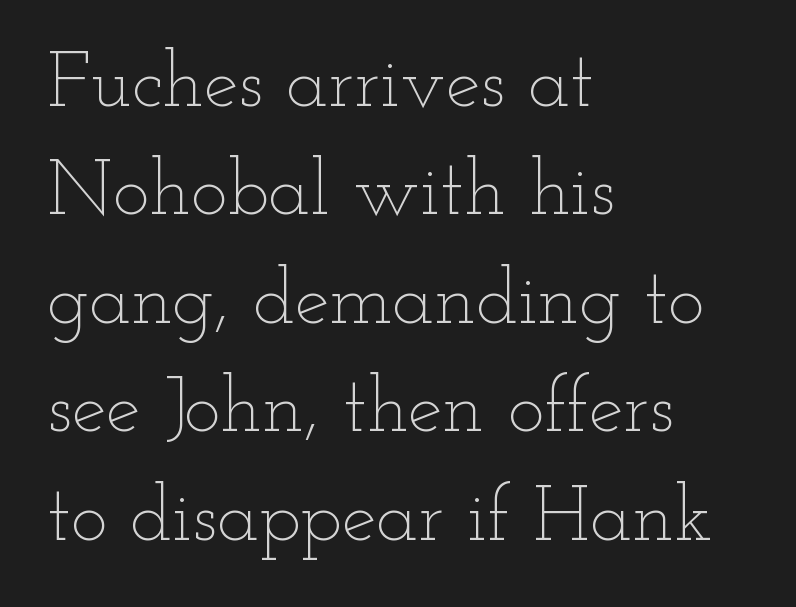
The image shows 78 px thin, wide type, upright; set left-aligned, normal line spacing (1.39x), normal letter spacing, not underlined; low stroke contrast and a small x-height.
